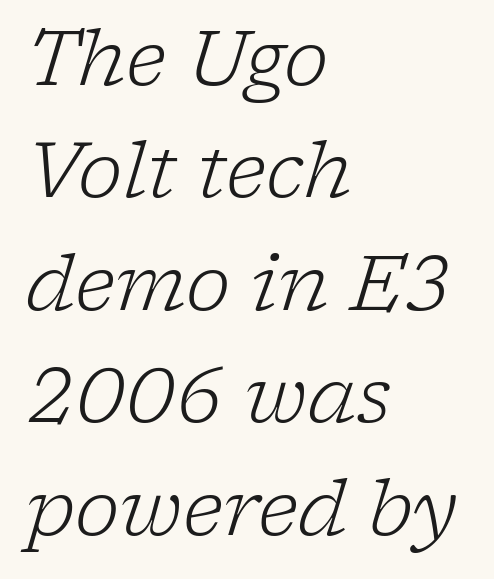
Check where the strokes stop: tiny serifs finish them off. Left-aligned paragraph, ragged on the right. When letters slant like this, we call the style italic. Stroke mass is kept to a normal reading level or below.
